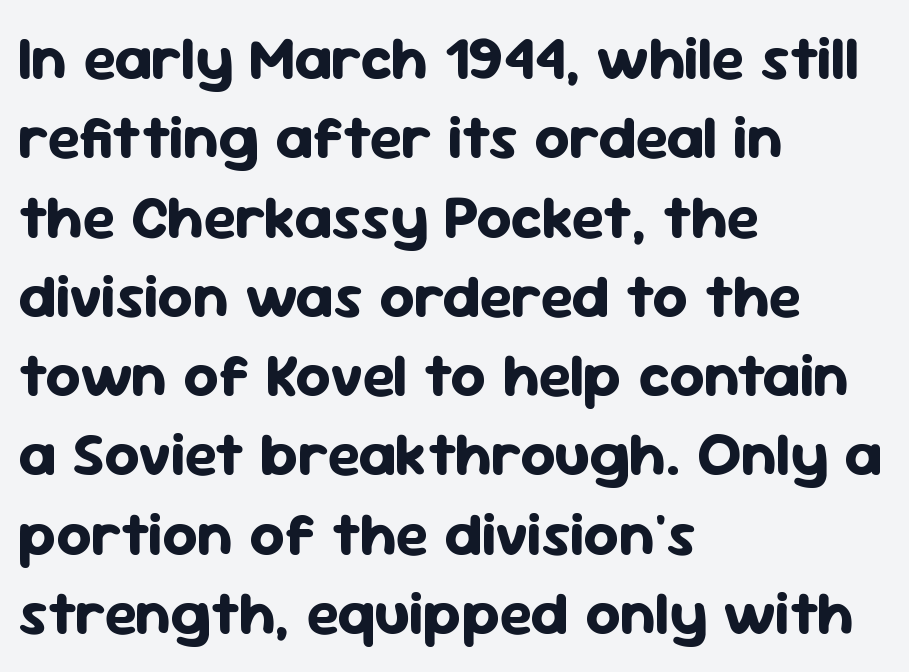
Short note: letters normally spaced. Leftover space on each line is placed entirely after the last word. The letters advance in unequal steps, a hallmark of proportional type. Posture: upright roman.
